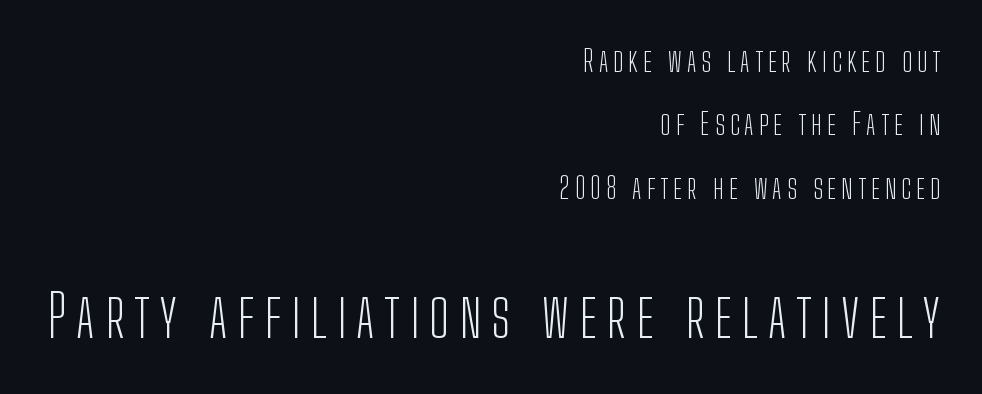
You could not count columns in this text — the font is proportionally spaced. Stems here are at most as thick as an everyday book face. The lettering stays uniformly vertical, giving the passage a roman look. Summary of vertical rhythm: relaxed, with wide interline spacing.
